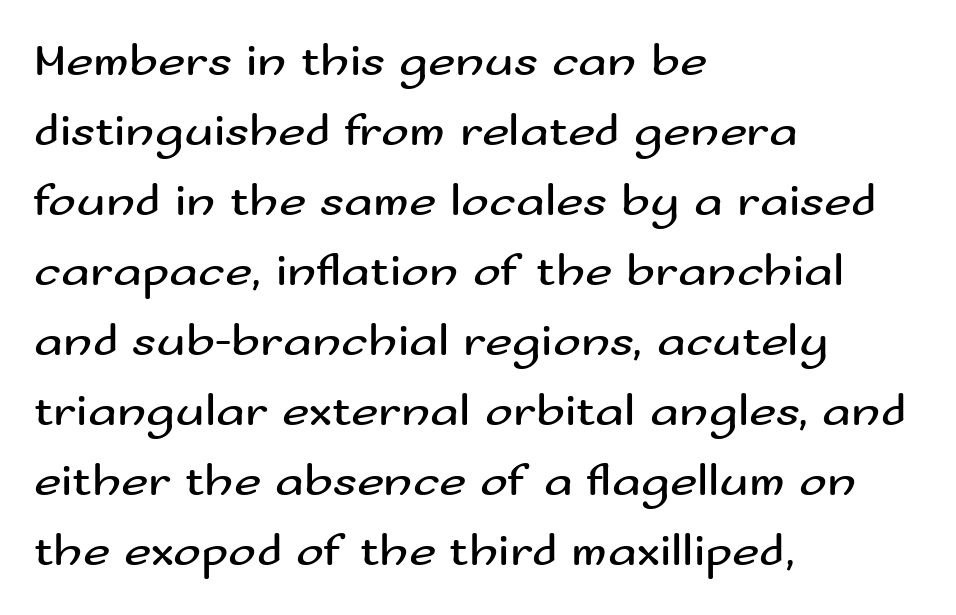
{"serif": "no", "italic": "no", "bold": "no", "weight": "regular", "width": "wide", "stroke_contrast": "medium", "x_height": "small", "monospaced": "no", "underline": "no", "align": "left", "line_spacing": "normal", "line_spacing_ratio": 1.49, "letter_spacing": "normal", "letter_spacing_em": 0.0, "glyph_px": 47}
